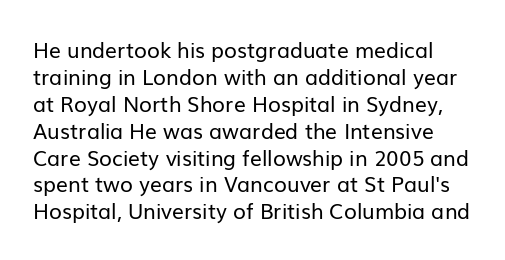
Q: Is the text bold? A: No.
Q: Is the text italic (slanted)? A: No, it is upright.
Q: Is the text underlined? A: No.
Q: Is the spacing between letters normal or unusually wide? A: Normal.
Q: Is the spacing between lines tight, normal or loose? A: Normal.
